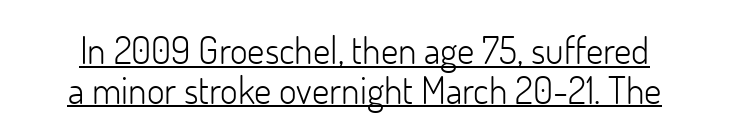
Designer's note — italics off, roman on. These lines are rendered in a variable-pitch font. Underlined type. The font sits on the lighter half of the weight spectrum, regular included.
